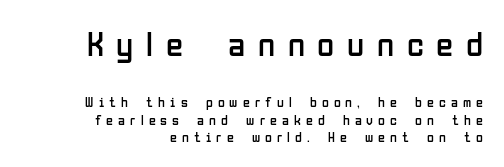
Vertical stems look standard width or narrower in stroke. This sample uses a sans-serif face. A roman cut, with each character standing at attention. Check the space under the baseline: it is left empty.
